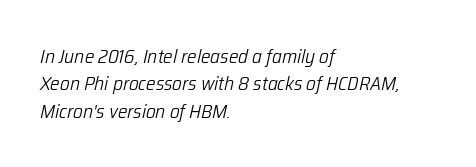
The lettering tilts uniformly, giving the passage an italic look. Honestly, the letter spacing is just normal — you wouldn't notice it. Glance below the letters and you will spot only blank space. Stems and bowls with no extra thickness — not bold. This sample is left-justified, so line endings fall wherever the words run out.
